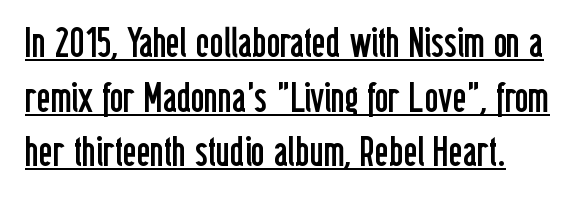
The image shows 42 px regular-weight, condensed sans-serif type, upright; set left-aligned, normal line spacing (1.3x), normal letter spacing, underlined; low stroke contrast and a medium x-height.
